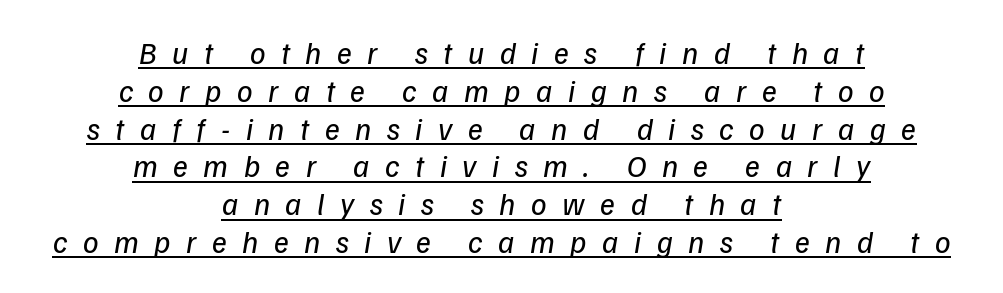
Neither beginnings nor endings align; midpoints do. Check where the strokes stop: nothing finishes them off — pure sans. Honestly, the underline is the first thing you notice here. Someone cranked the tracking dial way up on this one. Note the varied advance widths — an 'i' is clearly narrower than an 'm'.
